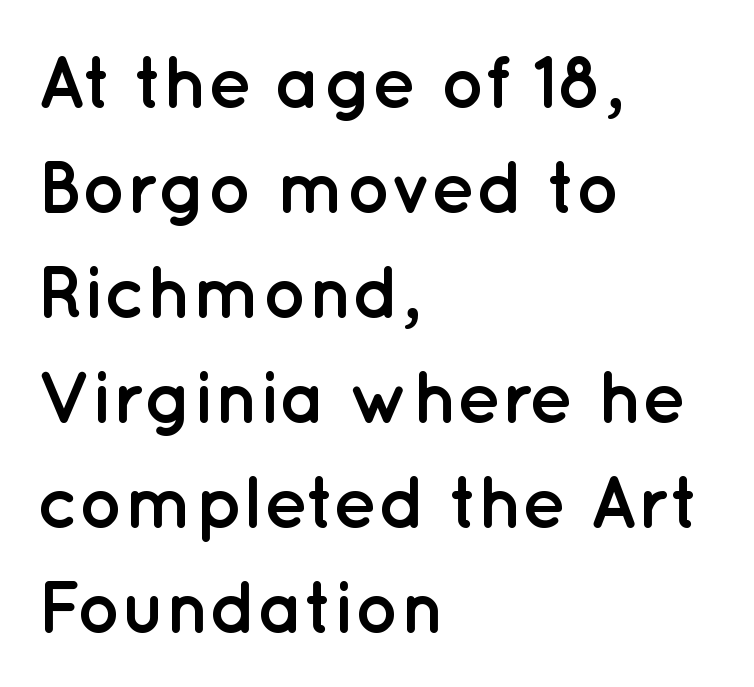
You could not count columns in this text — the font is proportionally spaced. Heft: maximum for text — a bold. No word sits above an underline. Left-aligned paragraph, ragged on the right. Is there any slant? The stems are plumb. Summary of vertical rhythm: regular, with standard interline spacing.
